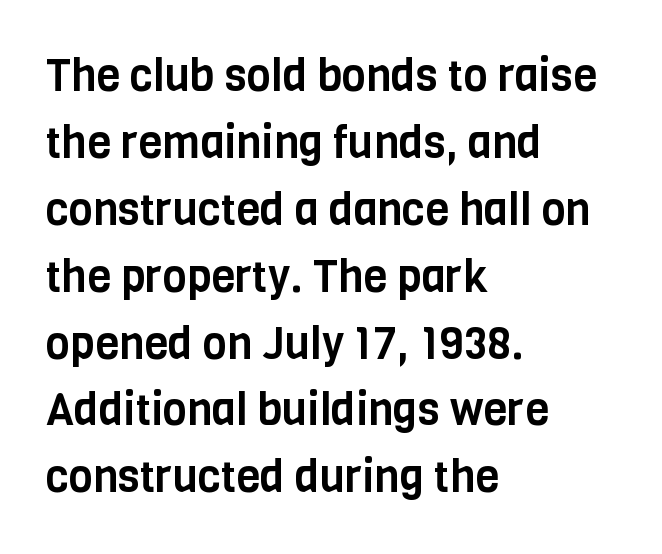
Q: Is the text italic (slanted)? A: No, it is upright.
Q: Is the typeface a serif or a sans-serif typeface? A: Sans-serif.
Q: Is the text underlined? A: No.
Q: How is the paragraph aligned? A: Left-aligned.
Q: Is the spacing between letters normal or unusually wide? A: Normal.
Q: Is the spacing between lines tight, normal or loose? A: Normal.
Q: Width (condensed, normal, or wide)? A: Condensed.
Q: Stroke contrast? A: Low.
Q: x-height? A: Large.
Q: Monospaced? A: No.
